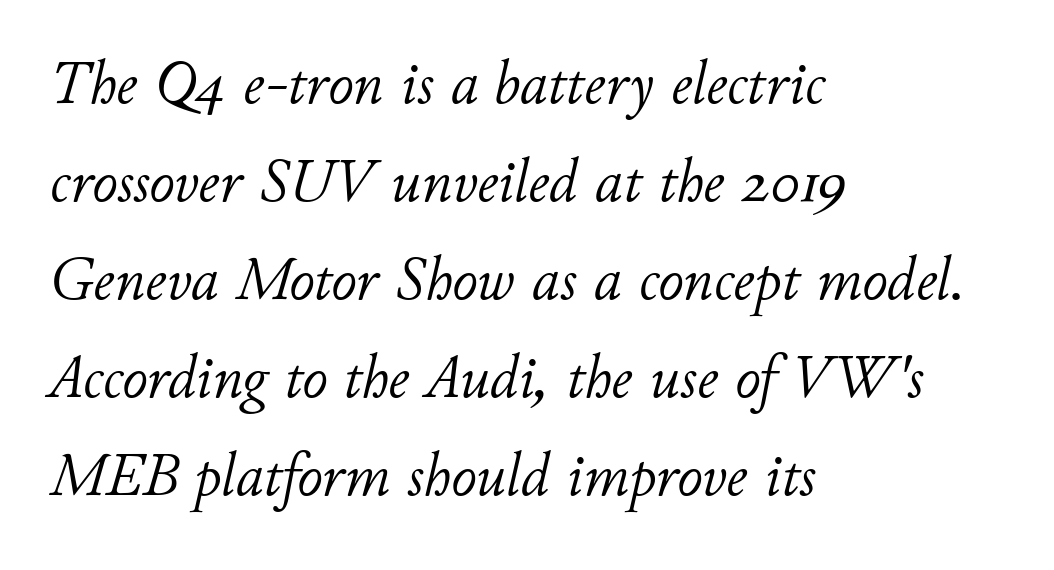
Q: Is the text bold? A: No.
Q: Is the text italic (slanted)? A: Yes, it leans right by about 11 degrees.
Q: Is the text underlined? A: No.
Q: How is the paragraph aligned? A: Left-aligned.
Q: Is the spacing between letters normal or unusually wide? A: Normal.
Q: Is the spacing between lines tight, normal or loose? A: Normal.
Q: Width (condensed, normal, or wide)? A: Normal.
Q: Stroke contrast? A: Low.
Q: x-height? A: Small.
Q: Monospaced? A: No.
